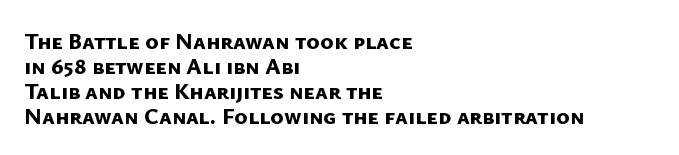
Notice how the passage keeps a crisp vertical edge on the left only. Compared with typical paragraphs, the rows here are closer together. The foot of each line stays bare and open. The tracking reads as untouched default to a designer's eye. A full-strength bold gives these letters their thick strokes.
